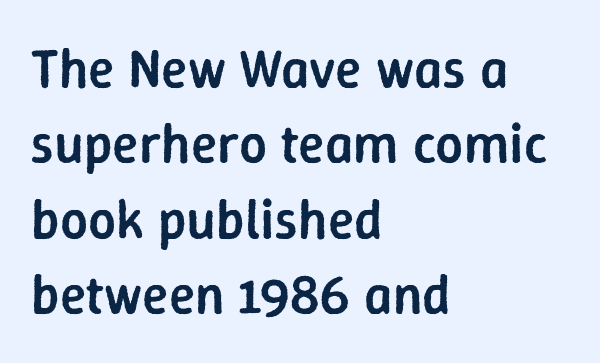
{"serif": "no", "italic": "no", "bold": "semi", "weight": "semibold", "width": "normal", "stroke_contrast": "low", "x_height": "medium", "monospaced": "no", "underline": "no", "align": "left", "line_spacing": "normal", "line_spacing_ratio": 1.37, "letter_spacing": "normal", "letter_spacing_em": 0.0, "glyph_px": 55}
